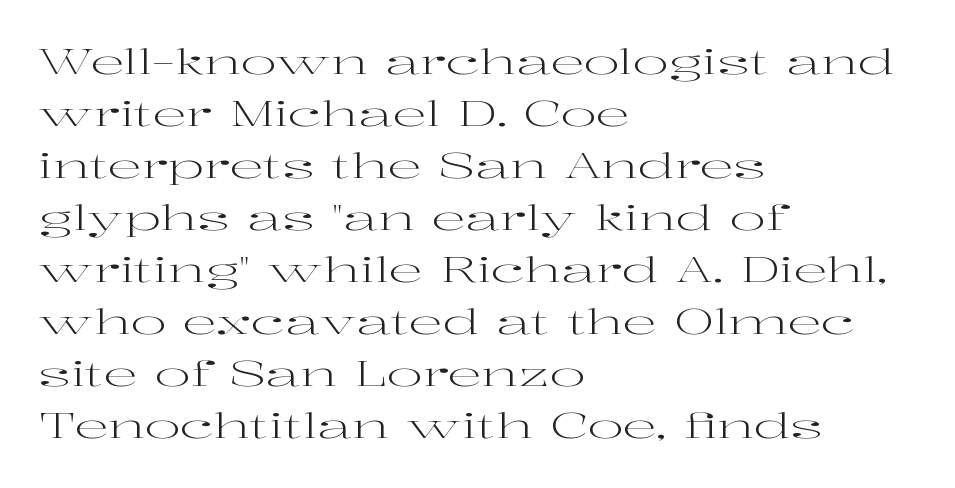
{"serif": "yes", "italic": "no", "bold": "no", "weight": "regular", "width": "wide", "stroke_contrast": "high", "x_height": "medium", "monospaced": "no", "underline": "no", "align": "left", "line_spacing": "normal", "line_spacing_ratio": 1.53, "letter_spacing": "normal", "letter_spacing_em": 0.0, "glyph_px": 34}
